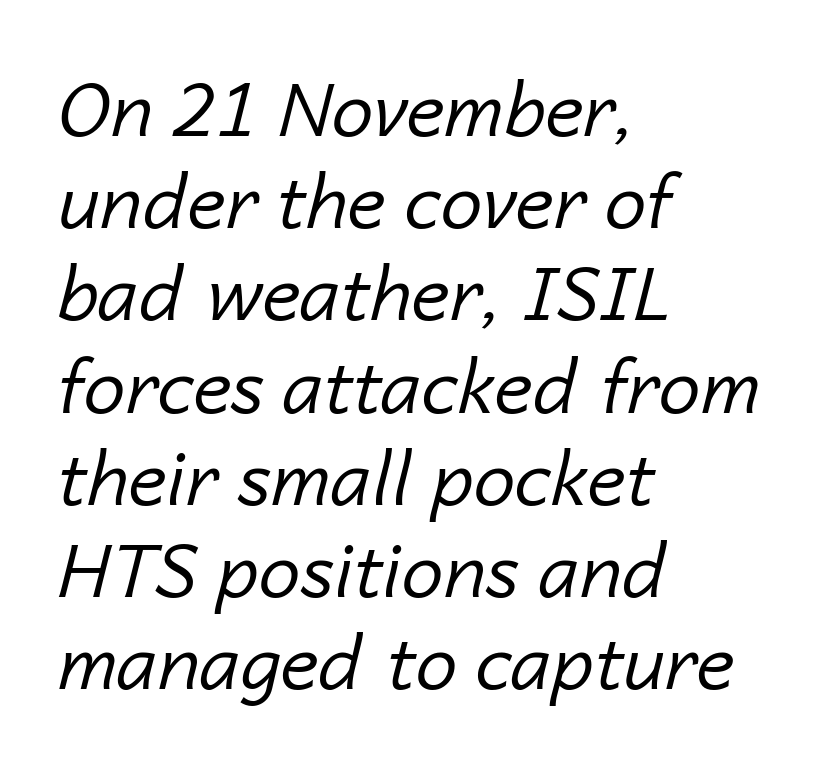
Q: Is the text bold? A: No.
Q: Is the text italic (slanted)? A: Yes, it leans right by about 14 degrees.
Q: Is the text underlined? A: No.
Q: How is the paragraph aligned? A: Left-aligned.
Q: Is the spacing between letters normal or unusually wide? A: Normal.
Q: Width (condensed, normal, or wide)? A: Normal.
Q: Stroke contrast? A: Low.
Q: x-height? A: Medium.
Q: Monospaced? A: No.
